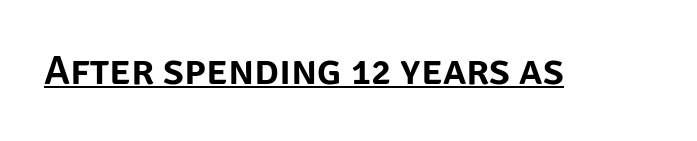
Q: Is the text italic (slanted)? A: No, it is upright.
Q: Is the typeface a serif or a sans-serif typeface? A: Sans-serif.
Q: Is the text underlined? A: Yes.
Q: Is the spacing between letters normal or unusually wide? A: Normal.
Q: Width (condensed, normal, or wide)? A: Normal.
Q: Stroke contrast? A: Low.
Q: x-height? A: Large.
Q: Monospaced? A: No.
